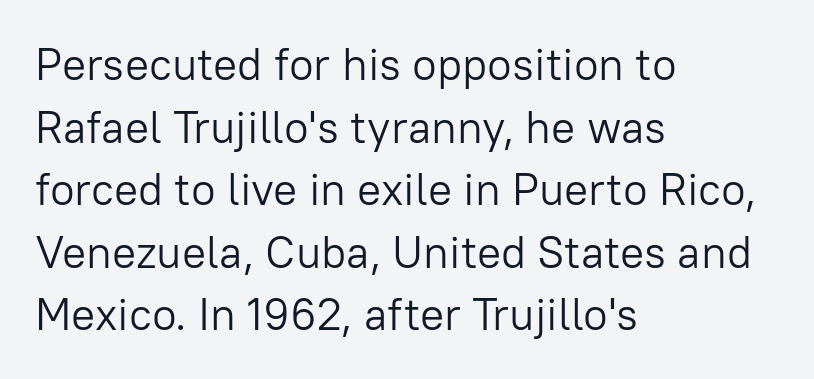
{"serif": "no", "italic": "no", "bold": "no", "weight": "light", "width": "normal", "stroke_contrast": "low", "x_height": "medium", "monospaced": "no", "underline": "no", "align": "left", "line_spacing": "normal", "line_spacing_ratio": 1.39, "letter_spacing": "normal", "letter_spacing_em": 0.0, "glyph_px": 45}
